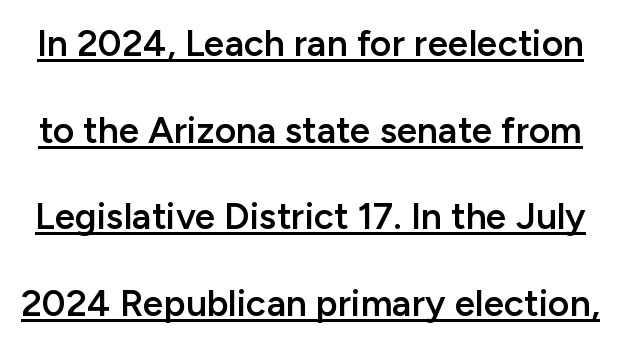
Q: Is the text bold? A: Semi-bold.
Q: Is the text italic (slanted)? A: No, it is upright.
Q: Is the typeface a serif or a sans-serif typeface? A: Sans-serif.
Q: Is the text underlined? A: Yes.
Q: Is the spacing between letters normal or unusually wide? A: Normal.
Q: Is the spacing between lines tight, normal or loose? A: Loose.
Q: Width (condensed, normal, or wide)? A: Normal.
Q: Stroke contrast? A: Low.
Q: x-height? A: Medium.
Q: Monospaced? A: No.
